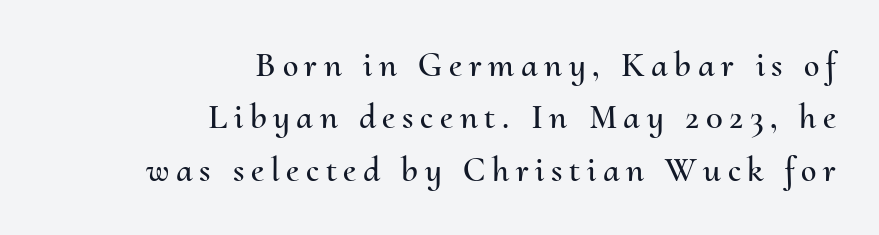
Q: Is the text italic (slanted)? A: No, it is upright.
Q: Is the text underlined? A: No.
Q: How is the paragraph aligned? A: Right-aligned.
Q: Is the spacing between lines tight, normal or loose? A: Normal.
Q: Width (condensed, normal, or wide)? A: Normal.
Q: Stroke contrast? A: Medium.
Q: x-height? A: Small.
Q: Monospaced? A: No.
